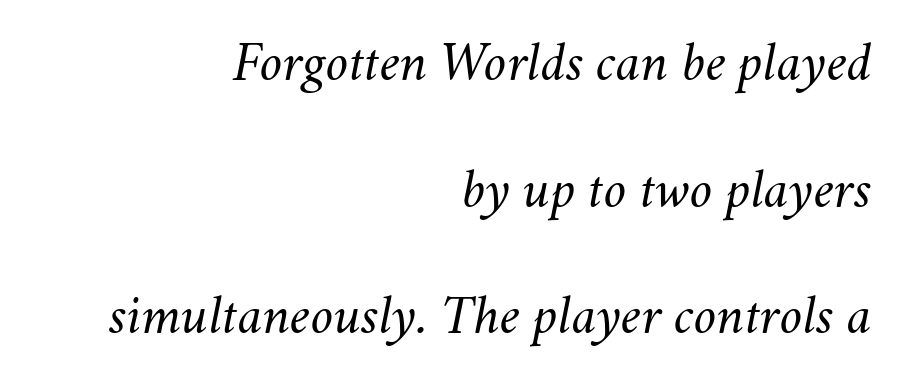
Q: Is the text bold? A: No.
Q: Is the text italic (slanted)? A: Yes, it leans right by about 11 degrees.
Q: Is the text underlined? A: No.
Q: How is the paragraph aligned? A: Right-aligned.
Q: Is the spacing between letters normal or unusually wide? A: Normal.
Q: Is the spacing between lines tight, normal or loose? A: Loose.
Q: Width (condensed, normal, or wide)? A: Normal.
Q: Stroke contrast? A: Medium.
Q: x-height? A: Small.
Q: Monospaced? A: No.
